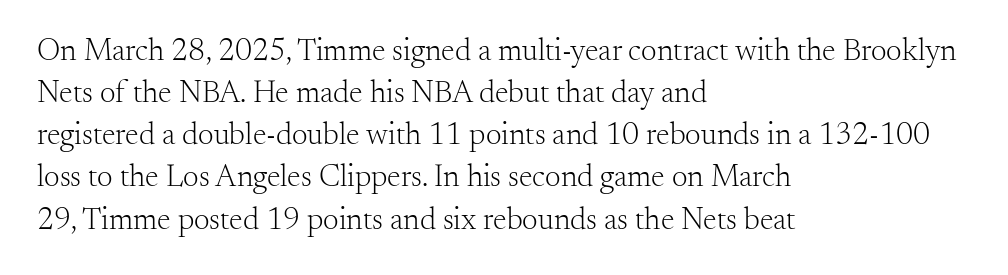
The image shows 31 px light serif type, upright; set left-aligned, normal line spacing (1.36x), normal letter spacing, not underlined; medium stroke contrast and a small x-height.
